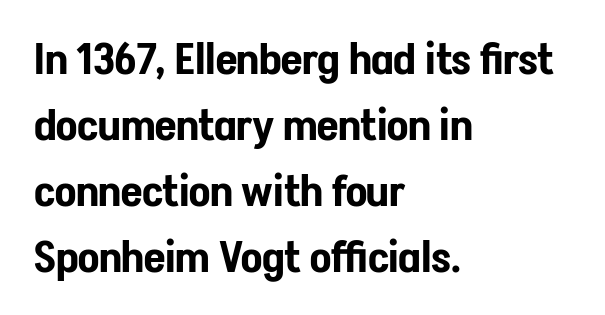
The image shows 44 px condensed sans-serif type, upright; set left-aligned, normal line spacing (1.5x), normal letter spacing, not underlined; low stroke contrast and a medium x-height.
